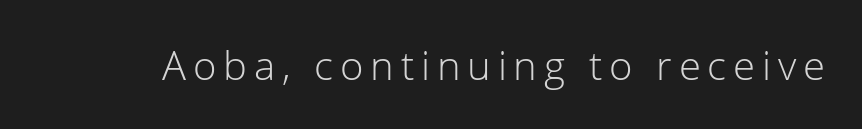
Q: Is the text bold? A: No.
Q: Is the text italic (slanted)? A: No, it is upright.
Q: Is the typeface a serif or a sans-serif typeface? A: Sans-serif.
Q: Is the text underlined? A: No.
Q: Width (condensed, normal, or wide)? A: Normal.
Q: Stroke contrast? A: Low.
Q: x-height? A: Medium.
Q: Monospaced? A: No.
